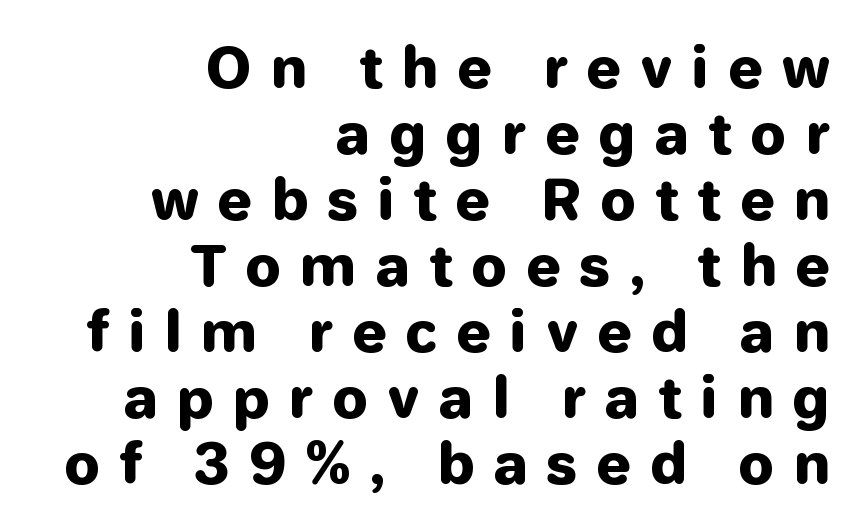
{"serif": "no", "italic": "no", "bold": "yes", "weight": "heavy", "width": "normal", "stroke_contrast": "low", "x_height": "medium", "monospaced": "no", "underline": "no", "align": "right", "line_spacing_ratio": 1.18, "letter_spacing": "wide", "letter_spacing_em": 0.33, "glyph_px": 56}
